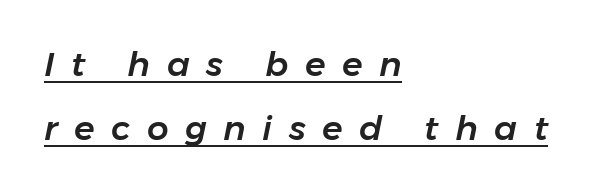
The image shows 34 px text type, italic (leaning right); set left-aligned, line spacing 1.89x, unusually wide letter spacing (+0.48 em), underlined; low stroke contrast and a medium x-height.
